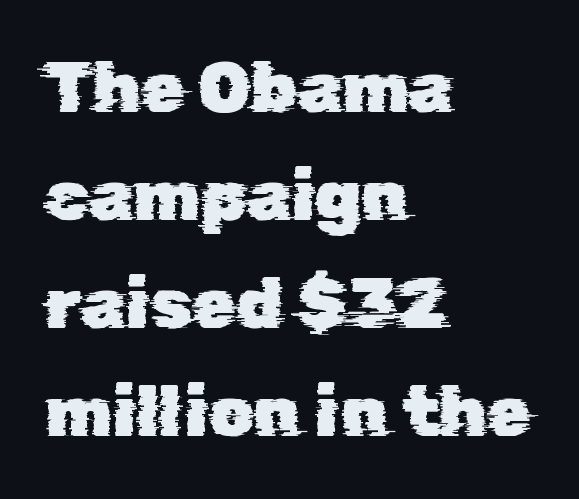
{"serif": "no", "width": "normal", "stroke_contrast": "low", "x_height": "medium", "monospaced": "no", "underline": "no", "align": "left", "line_spacing": "normal", "line_spacing_ratio": 1.52, "letter_spacing": "normal", "letter_spacing_em": 0.0, "glyph_px": 71}
